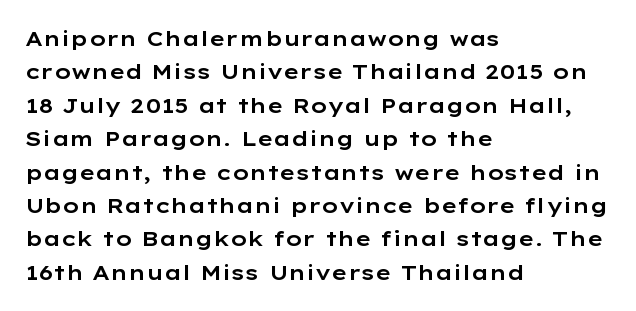
The image shows 21 px text type, upright; set left-aligned, normal line spacing (1.59x), normal letter spacing, not underlined.
